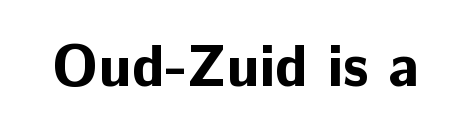
The image shows 59 px bold sans-serif type, upright; set normal letter spacing, not underlined; low stroke contrast and a medium x-height.
